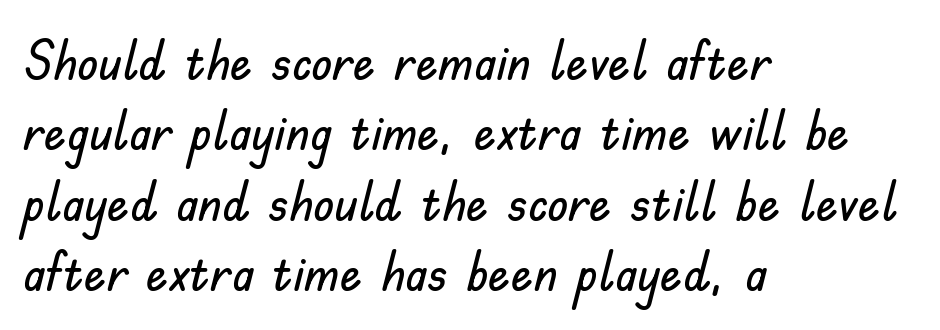
{"serif": "no", "width": "normal", "stroke_contrast": "low", "x_height": "small", "monospaced": "no", "underline": "no", "align": "left", "line_spacing": "normal", "line_spacing_ratio": 1.28, "letter_spacing": "normal", "letter_spacing_em": 0.0, "glyph_px": 55}
